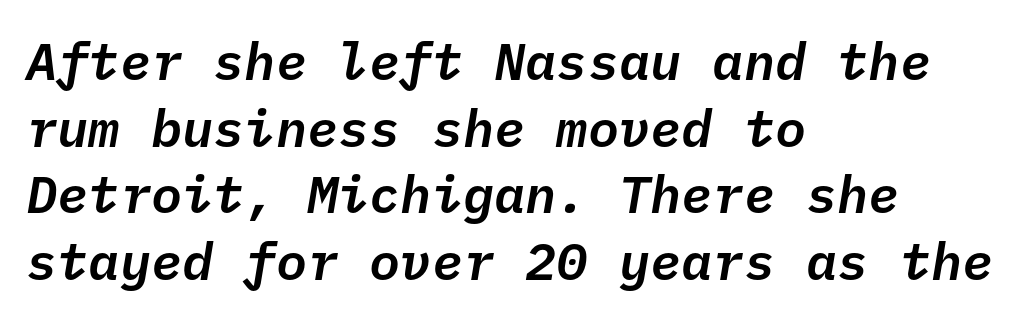
Q: Is the text italic (slanted)? A: Yes, it leans right by about 10 degrees.
Q: Is the text underlined? A: No.
Q: How is the paragraph aligned? A: Left-aligned.
Q: Is the spacing between letters normal or unusually wide? A: Normal.
Q: Is the spacing between lines tight, normal or loose? A: Normal.
Q: Width (condensed, normal, or wide)? A: Normal.
Q: Stroke contrast? A: Low.
Q: x-height? A: Medium.
Q: Monospaced? A: Yes.
